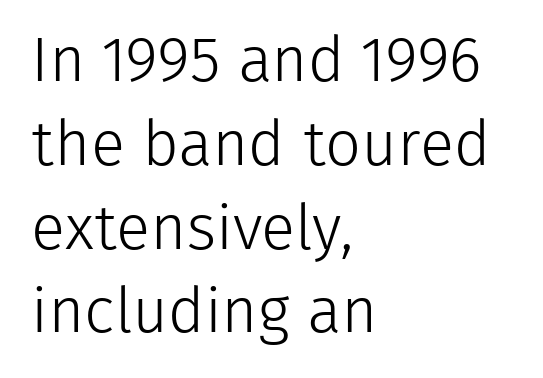
These lines are set flush left with a ragged right edge. Underline: absent. Standard letterfit; no display-style spreading of the glyphs. The face used here is a sans, in the tradition of grotesques and geometrics.
